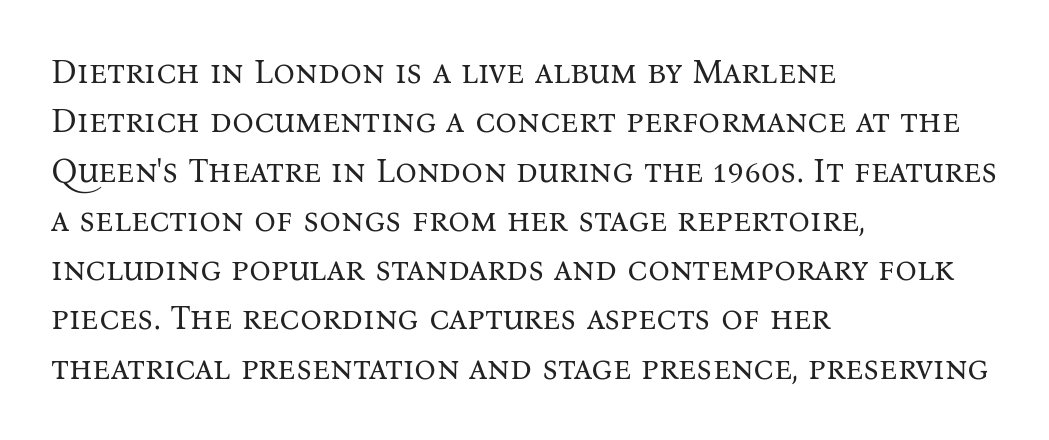
Proportional: the letters do not fall into vertical columns. In terms of letterform style, serifs are clearly present. Unlike italic type, these characters show no tilt at all. Interline gaps are of average width in this sample. The letterforms sit shoulder to shoulder at normal distance. The typesetting does not lean heavy: it is not bold.
